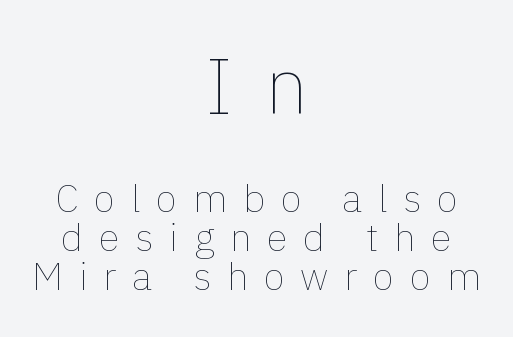
Notice how the stems are strictly vertical — no italics here. The passage shown stacks its lines with hardly any gap. Substantial extra tracking has been applied to these lines. Stem width sits at or under what a default text font uses. The lines in this sample share a center point and differ in where they start and stop. Here the designer chose a conventional face with non-uniform glyph widths.
